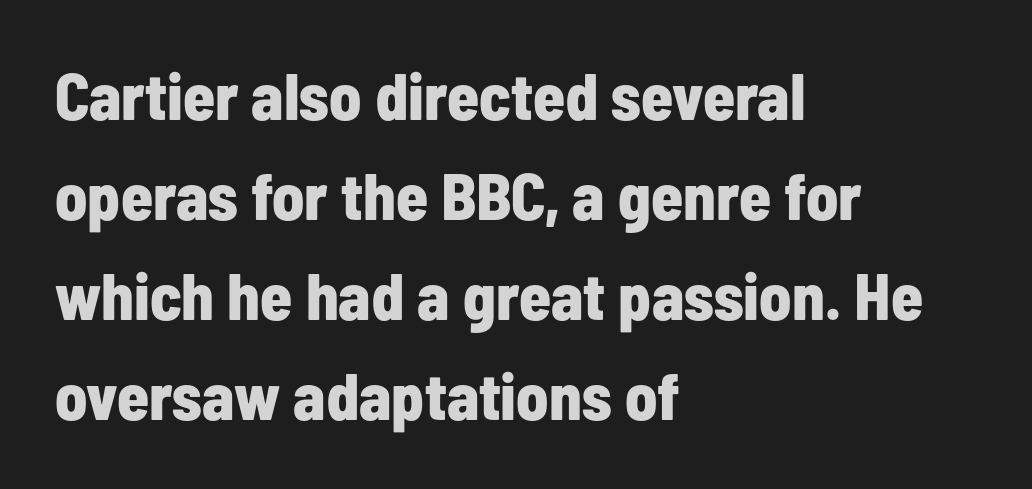
Descender tails drop into unmarked territory. The passage shown is typed in a proportional face where columns would drift. No extra tracking has been applied to these lines. Heft: maximum for text — a bold. Does the type have serifs? No, each stem ends abruptly.
